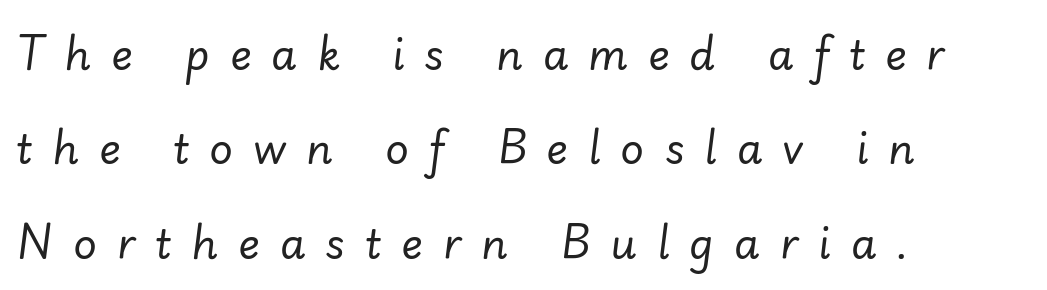
Q: Is the text bold? A: No.
Q: Is the text italic (slanted)? A: Yes, it leans right by about 7 degrees.
Q: Is the text underlined? A: No.
Q: How is the paragraph aligned? A: Left-aligned.
Q: Is the spacing between letters normal or unusually wide? A: Unusually wide.
Q: Is the spacing between lines tight, normal or loose? A: Loose.
Q: Width (condensed, normal, or wide)? A: Normal.
Q: Stroke contrast? A: Low.
Q: x-height? A: Small.
Q: Monospaced? A: No.
